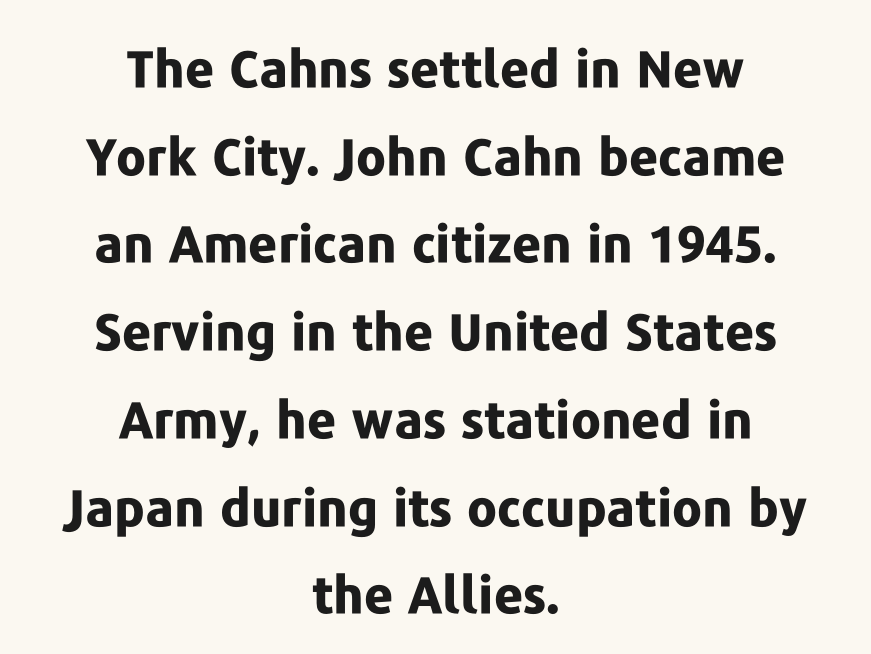
{"serif": "no", "italic": "no", "bold": "yes", "weight": "bold", "width": "normal", "stroke_contrast": "low", "x_height": "medium", "monospaced": "no", "underline": "no", "align": "center", "line_spacing_ratio": 1.72, "letter_spacing": "normal", "letter_spacing_em": 0.0, "glyph_px": 51}
